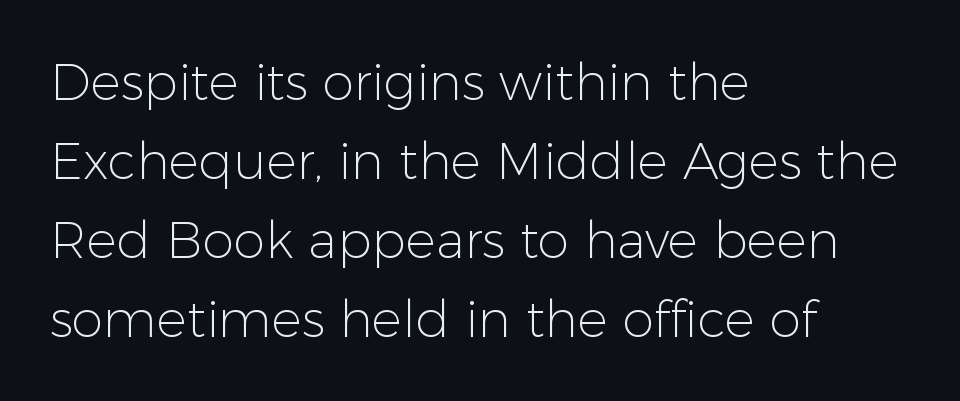
Q: Is the text bold? A: No.
Q: Is the text italic (slanted)? A: No, it is upright.
Q: Is the typeface a serif or a sans-serif typeface? A: Sans-serif.
Q: Is the text underlined? A: No.
Q: How is the paragraph aligned? A: Left-aligned.
Q: Is the spacing between letters normal or unusually wide? A: Normal.
Q: Is the spacing between lines tight, normal or loose? A: Normal.
Q: Width (condensed, normal, or wide)? A: Normal.
Q: Stroke contrast? A: Low.
Q: x-height? A: Medium.
Q: Monospaced? A: No.
